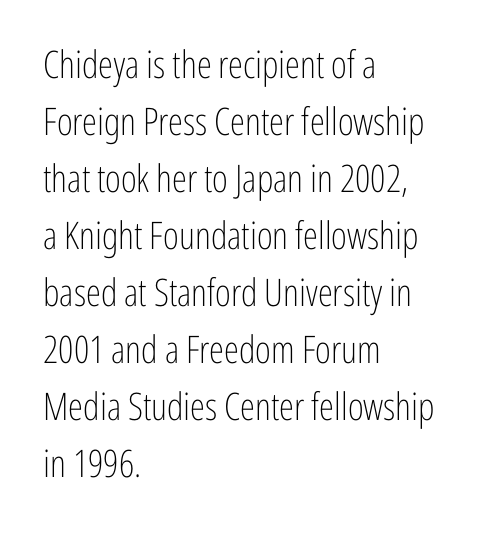
Is the type heavy? It reads as light-to-regular instead. The space between consecutive lines is moderate. Here the designer chose a conventional face with non-uniform glyph widths. Which margin do the lines hug? The left one — the right edge is uneven. Notice how the stems are strictly vertical — no italics here. Unmarked baselines from the first word to the last.
